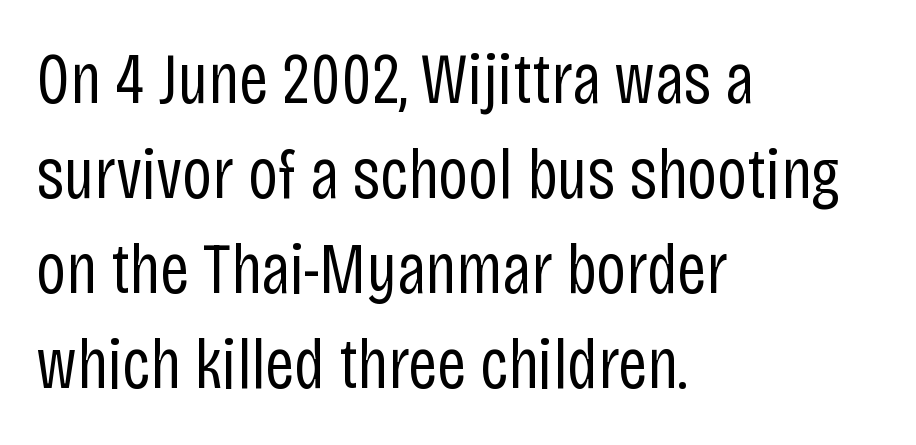
Q: Is the text bold? A: No.
Q: Is the text italic (slanted)? A: No, it is upright.
Q: Is the typeface a serif or a sans-serif typeface? A: Sans-serif.
Q: Is the text underlined? A: No.
Q: How is the paragraph aligned? A: Left-aligned.
Q: Is the spacing between letters normal or unusually wide? A: Normal.
Q: Is the spacing between lines tight, normal or loose? A: Normal.
Q: Width (condensed, normal, or wide)? A: Condensed.
Q: Stroke contrast? A: Low.
Q: x-height? A: Large.
Q: Monospaced? A: No.
